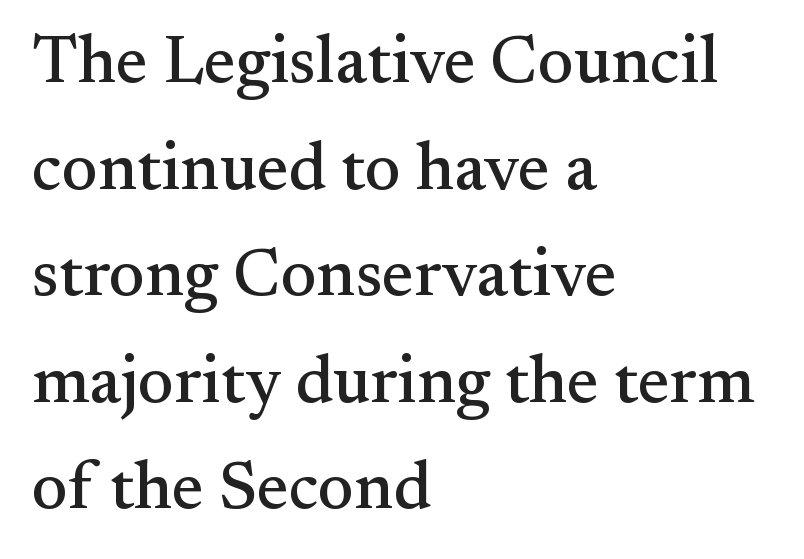
{"serif": "yes", "italic": "no", "width": "normal", "stroke_contrast": "medium", "x_height": "small", "monospaced": "no", "underline": "no", "align": "left", "line_spacing": "normal", "line_spacing_ratio": 1.59, "letter_spacing": "normal", "letter_spacing_em": 0.0, "glyph_px": 67}
